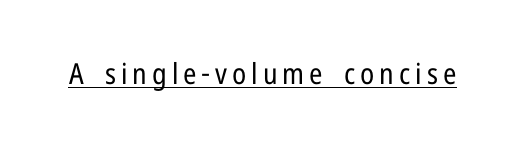
The image shows 29 px regular-weight, condensed sans-serif type, upright; set underlined; low stroke contrast and a medium x-height.
